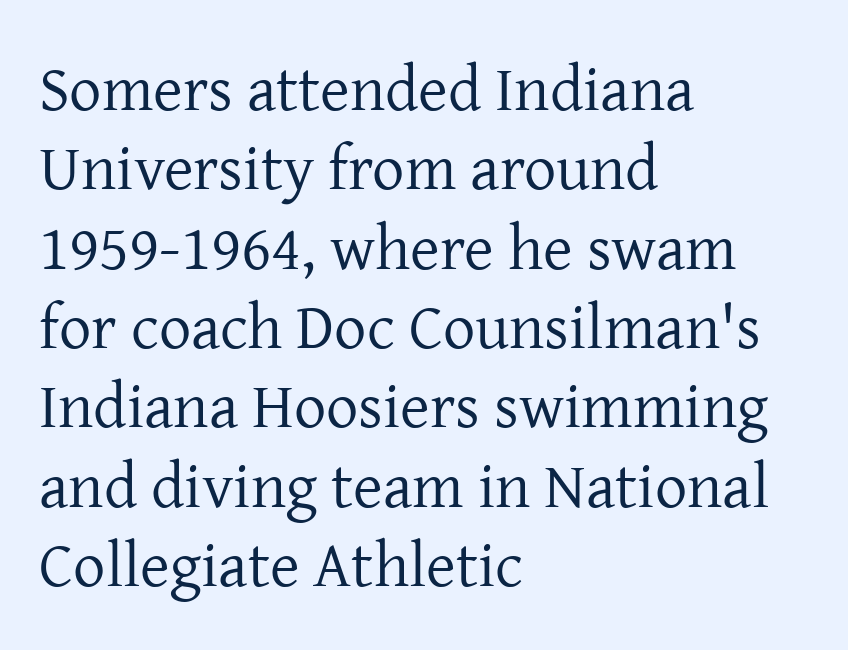
{"serif": "yes", "italic": "no", "bold": "no", "weight": "regular", "width": "normal", "stroke_contrast": "low", "x_height": "medium", "monospaced": "no", "underline": "no", "align": "left", "line_spacing_ratio": 1.24, "letter_spacing": "normal", "letter_spacing_em": 0.0, "glyph_px": 64}
